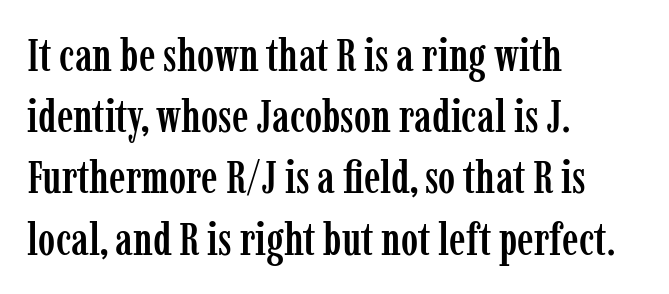
{"serif": "yes", "italic": "no", "width": "condensed", "stroke_contrast": "low", "x_height": "medium", "monospaced": "no", "underline": "no", "align": "left", "line_spacing": "normal", "line_spacing_ratio": 1.33, "letter_spacing": "normal", "letter_spacing_em": 0.0, "glyph_px": 46}
